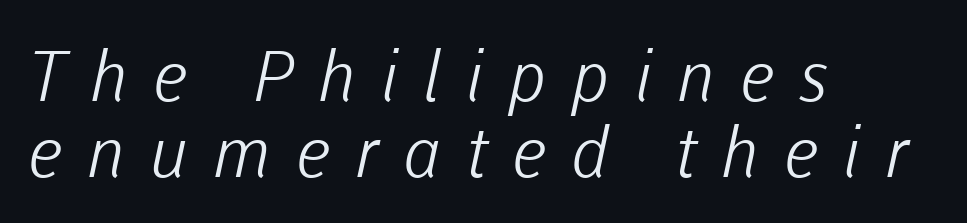
The image shows 70 px light sans-serif type; set left-aligned, tight line spacing (1.08x), unusually wide letter spacing (+0.35 em), not underlined; low stroke contrast and a medium x-height.
